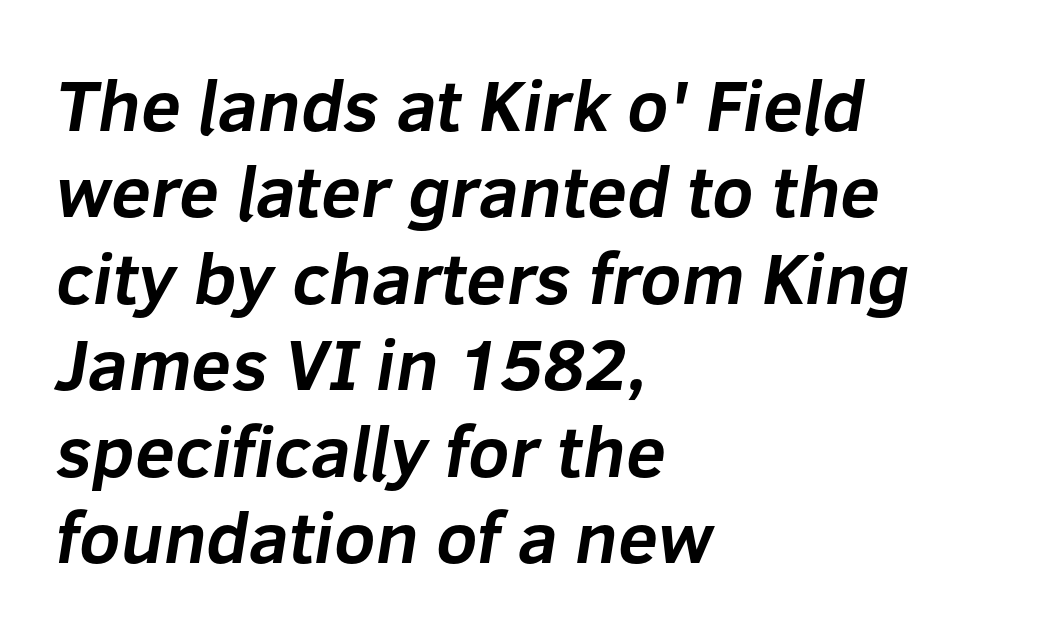
Just letters on the line, the space beneath them empty. The passage shown is typed in a proportional face where columns would drift. In terms of letterform style, serifs are entirely absent. The horizontal fit of the characters is conventional and even. Plenty of ink on the page — the face is bold. The paragraph shown leans on its left margin.
